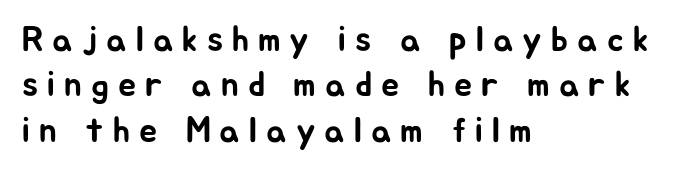
Q: Is the text italic (slanted)? A: No, it is upright.
Q: Is the typeface a serif or a sans-serif typeface? A: Sans-serif.
Q: Is the text underlined? A: No.
Q: How is the paragraph aligned? A: Left-aligned.
Q: Is the spacing between letters normal or unusually wide? A: Unusually wide.
Q: Is the spacing between lines tight, normal or loose? A: Normal.
Q: Width (condensed, normal, or wide)? A: Normal.
Q: Stroke contrast? A: Low.
Q: x-height? A: Medium.
Q: Monospaced? A: No.
